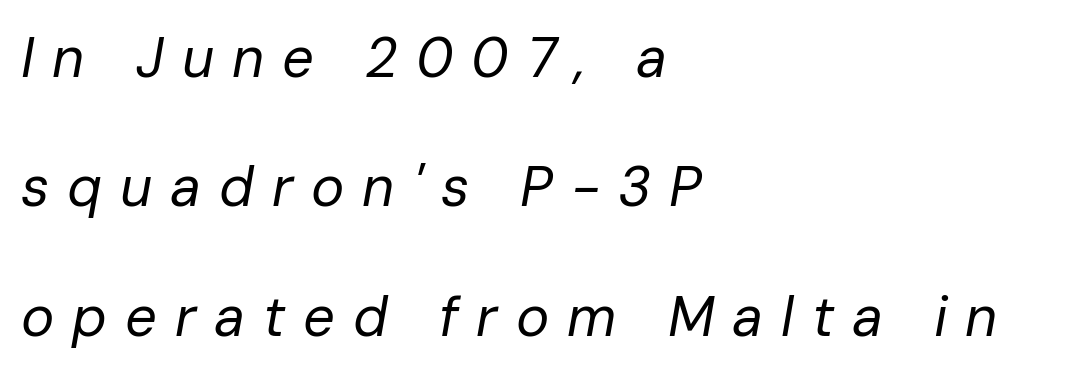
Q: Is the text bold? A: No.
Q: Is the text italic (slanted)? A: Yes, it leans right by about 10 degrees.
Q: Is the text underlined? A: No.
Q: How is the paragraph aligned? A: Left-aligned.
Q: Is the spacing between letters normal or unusually wide? A: Unusually wide.
Q: Is the spacing between lines tight, normal or loose? A: Loose.
Q: Width (condensed, normal, or wide)? A: Normal.
Q: Stroke contrast? A: Low.
Q: x-height? A: Medium.
Q: Monospaced? A: No.
